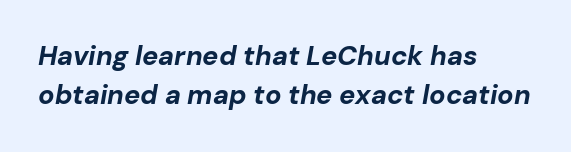
{"italic": "yes", "lean": "right", "slant_degrees": 10, "bold": "yes", "underline": "no", "align": "left", "line_spacing": "normal", "line_spacing_ratio": 1.46, "letter_spacing": "normal", "letter_spacing_em": 0.0, "glyph_px": 27}
